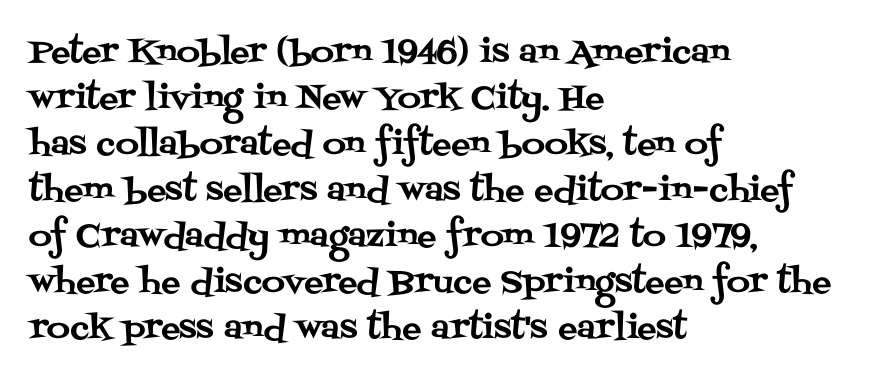
The image shows 32 px serif type, upright; set left-aligned, normal line spacing (1.44x), normal letter spacing, not underlined; medium stroke contrast and a large x-height.
